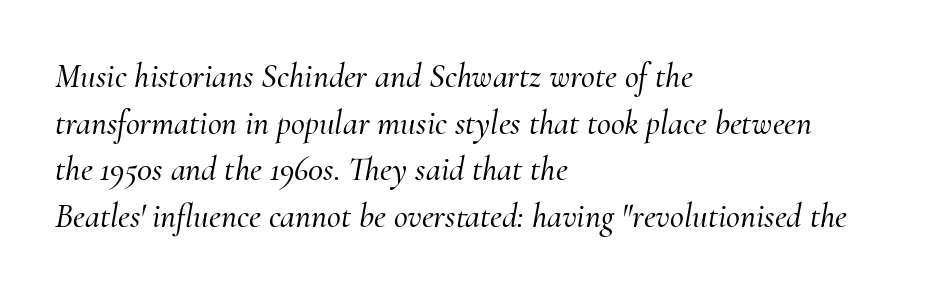
{"serif": "yes", "italic": "yes", "lean": "right", "slant_degrees": 10, "width": "normal", "stroke_contrast": "medium", "x_height": "small", "monospaced": "no", "underline": "no", "align": "left", "line_spacing": "normal", "line_spacing_ratio": 1.37, "letter_spacing": "normal", "letter_spacing_em": 0.0, "glyph_px": 34}
